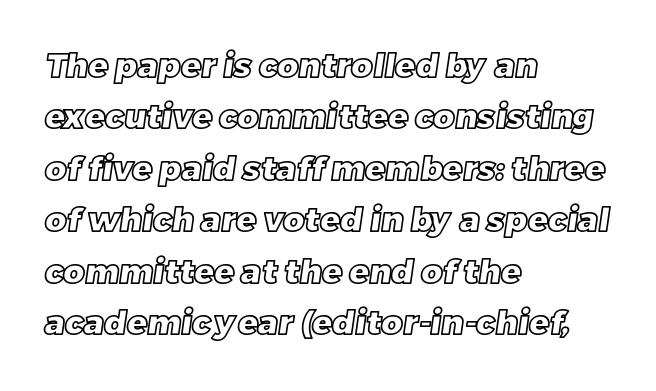
Q: Is the text underlined? A: No.
Q: How is the paragraph aligned? A: Left-aligned.
Q: Is the spacing between letters normal or unusually wide? A: Normal.
Q: Is the spacing between lines tight, normal or loose? A: Normal.
Q: Width (condensed, normal, or wide)? A: Normal.
Q: x-height? A: Large.
Q: Monospaced? A: No.
